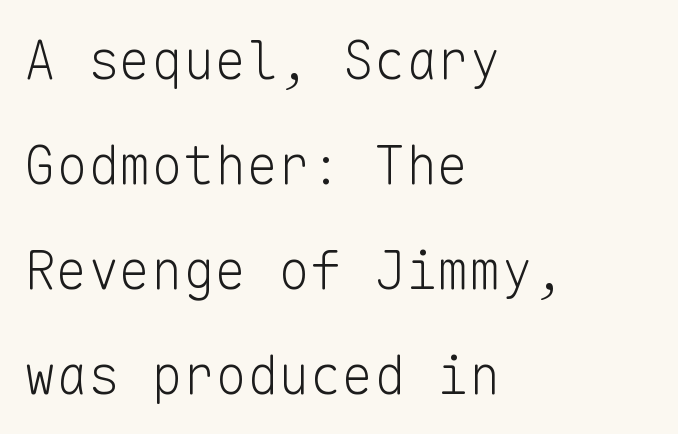
Q: Is the text bold? A: No.
Q: Is the text italic (slanted)? A: No, it is upright.
Q: Is the typeface a serif or a sans-serif typeface? A: Sans-serif.
Q: Is the text underlined? A: No.
Q: How is the paragraph aligned? A: Left-aligned.
Q: Is the spacing between letters normal or unusually wide? A: Normal.
Q: Is the spacing between lines tight, normal or loose? A: Loose.
Q: Width (condensed, normal, or wide)? A: Normal.
Q: Stroke contrast? A: Low.
Q: x-height? A: Medium.
Q: Monospaced? A: Yes.
